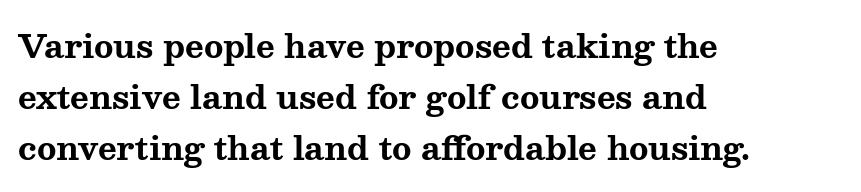
Words float on clear page, feet unadorned. The text block is weighted toward the left margin, trailing off unevenly rightward. Is this a fixed-width face? No — the glyphs have proportional, varying widths. The specimen reads as upright at a glance. The gaps between neighbouring characters are ordinary and unremarkable.
